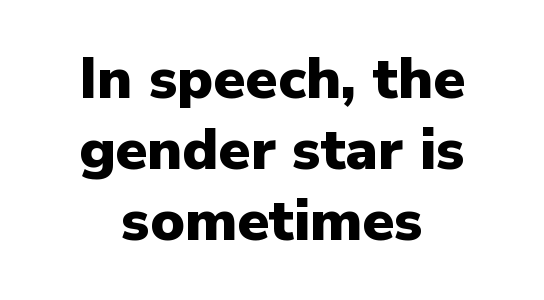
{"serif": "no", "italic": "no", "bold": "yes", "weight": "heavy", "width": "normal", "stroke_contrast": "low", "x_height": "medium", "monospaced": "no", "underline": "no", "align": "center", "line_spacing_ratio": 1.22, "letter_spacing": "normal", "letter_spacing_em": 0.0, "glyph_px": 58}
